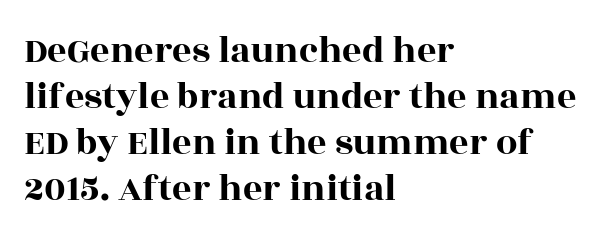
Typeset ragged right — the left edge is the straight one. The gaps between neighbouring characters are ordinary and unremarkable. The lettering stays uniformly vertical, giving the passage a roman look. Glance below the letters and you will spot only blank space. Stroke terminals: seriffed. Here the designer chose a conventional face with non-uniform glyph widths.
